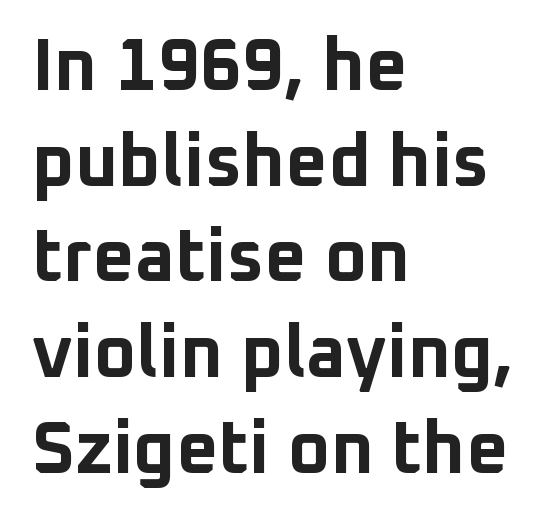
The image shows 73 px bold sans-serif type, upright; set left-aligned, normal line spacing (1.31x), normal letter spacing, not underlined; low stroke contrast and a medium x-height.
